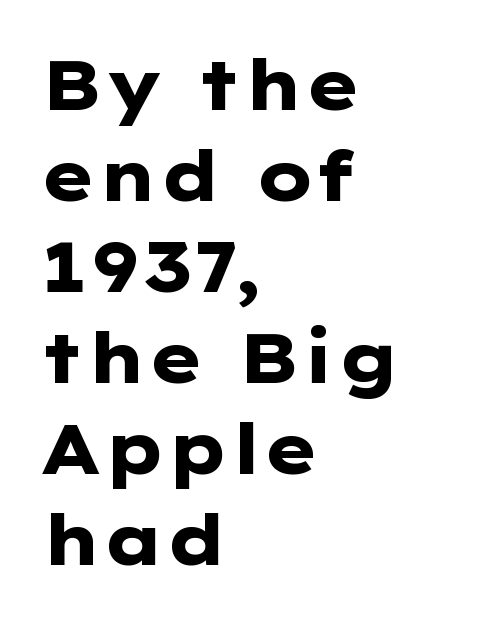
{"serif": "no", "italic": "no", "bold": "yes", "weight": "heavy", "width": "wide", "stroke_contrast": "low", "x_height": "medium", "monospaced": "no", "underline": "no", "align": "left", "line_spacing": "normal", "line_spacing_ratio": 1.3, "letter_spacing": "normal", "letter_spacing_em": 0.0, "glyph_px": 70}
